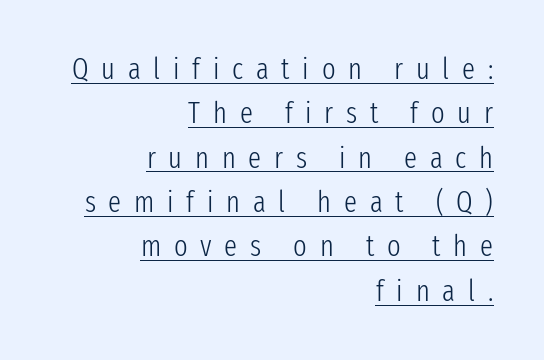
{"serif": "no", "italic": "no", "bold": "no", "weight": "light", "width": "condensed", "stroke_contrast": "low", "x_height": "medium", "monospaced": "no", "underline": "yes", "align": "right", "line_spacing": "normal", "line_spacing_ratio": 1.53, "letter_spacing": "wide", "letter_spacing_em": 0.44, "glyph_px": 29}
